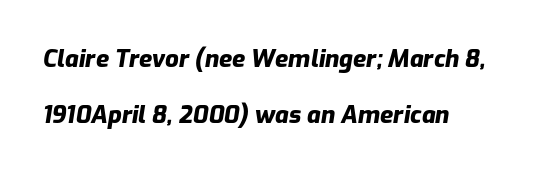
Q: Is the text bold? A: Yes.
Q: Is the text italic (slanted)? A: Yes, it leans right by about 9 degrees.
Q: Is the text underlined? A: No.
Q: Is the spacing between letters normal or unusually wide? A: Normal.
Q: Is the spacing between lines tight, normal or loose? A: Loose.
